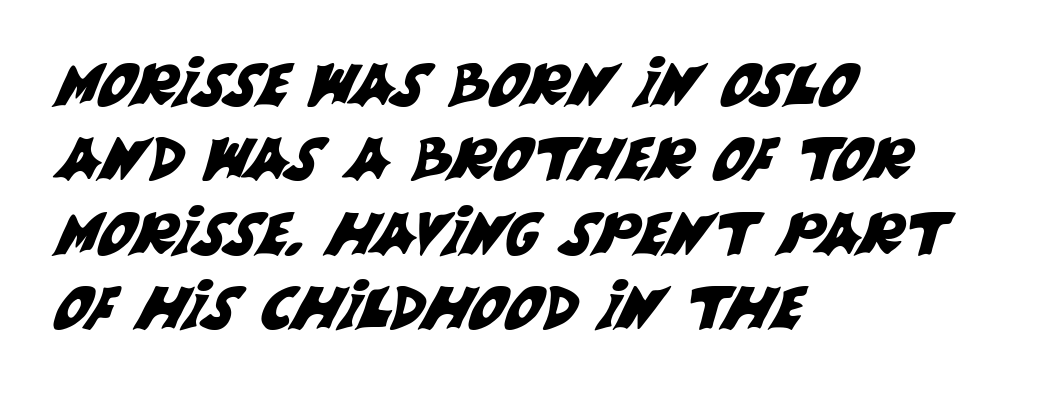
{"serif": "no", "width": "normal", "stroke_contrast": "medium", "x_height": "large", "monospaced": "no", "underline": "no", "align": "left", "line_spacing": "normal", "line_spacing_ratio": 1.26, "letter_spacing": "normal", "letter_spacing_em": 0.0, "glyph_px": 59}
